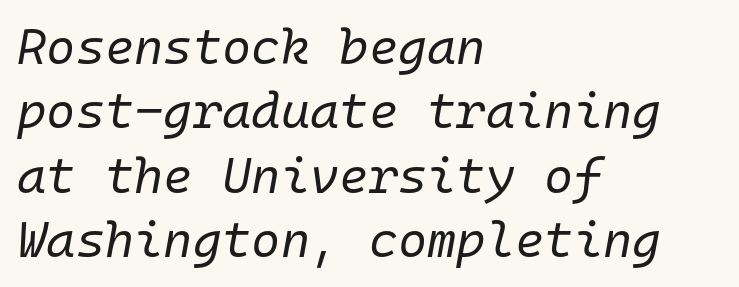
Emphasis-style slanted type is in use. Each line starts at the same left margin while the right side varies. Note the uniform advance width — an 'i' takes as much space as an 'm'. Rule under the text: the space is simply empty. Characters follow at the spacing the type designer built in. Students, observe: this is what conventionally led text looks like.
